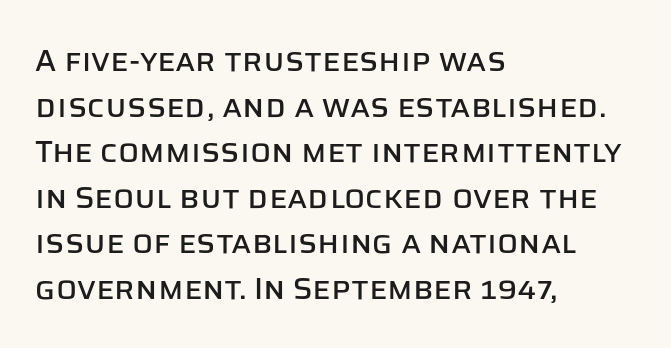
Quick note: interline space is typical. Line beginnings align vertically; line endings do not. Character widths vary here, with narrow letters taking less room than wide ones. Glance below the letters and you will spot only blank space.
